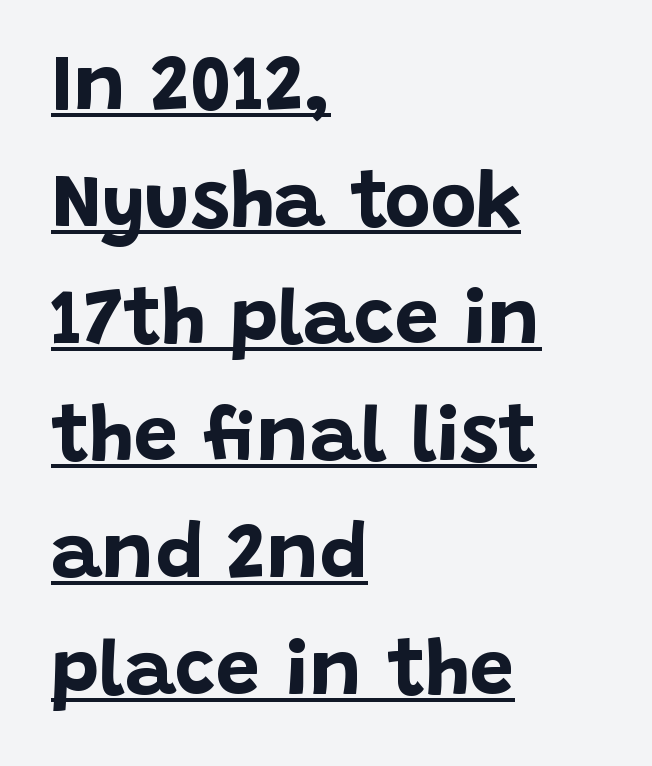
{"serif": "no", "italic": "no", "bold": "yes", "weight": "bold", "width": "normal", "stroke_contrast": "low", "x_height": "large", "monospaced": "no", "underline": "yes", "align": "left", "line_spacing": "normal", "line_spacing_ratio": 1.48, "letter_spacing": "normal", "letter_spacing_em": 0.0, "glyph_px": 79}
